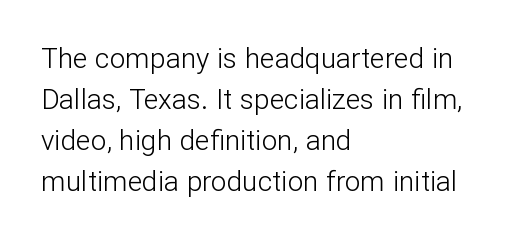
Q: Is the text bold? A: No.
Q: Is the text italic (slanted)? A: No, it is upright.
Q: Is the typeface a serif or a sans-serif typeface? A: Sans-serif.
Q: Is the text underlined? A: No.
Q: How is the paragraph aligned? A: Left-aligned.
Q: Is the spacing between letters normal or unusually wide? A: Normal.
Q: Is the spacing between lines tight, normal or loose? A: Normal.
Q: Width (condensed, normal, or wide)? A: Normal.
Q: Stroke contrast? A: Low.
Q: x-height? A: Medium.
Q: Monospaced? A: No.
